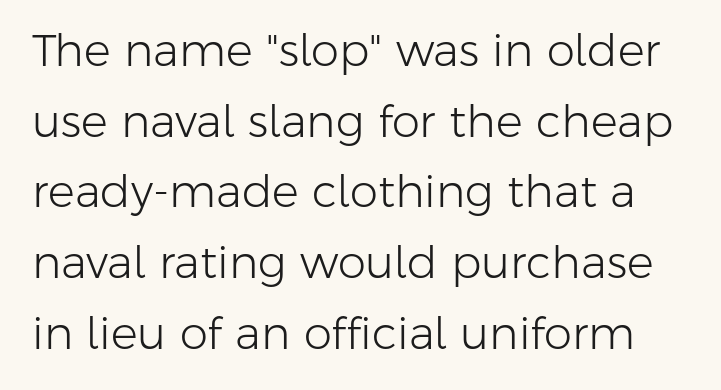
The zone under the glyphs is completely vacant. Type style note: lacks serifs. Is the letter spacing exaggerated? No — it looks like the ordinary default. Normally led — the rows are evenly, conventionally spaced.
